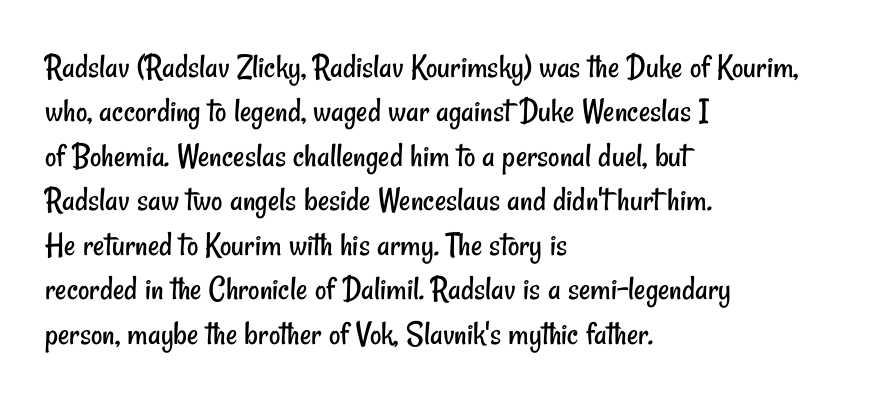
The image shows 35 px regular-weight, condensed sans-serif type; set left-aligned, normal line spacing (1.27x), normal letter spacing, not underlined; low stroke contrast and a small x-height.
